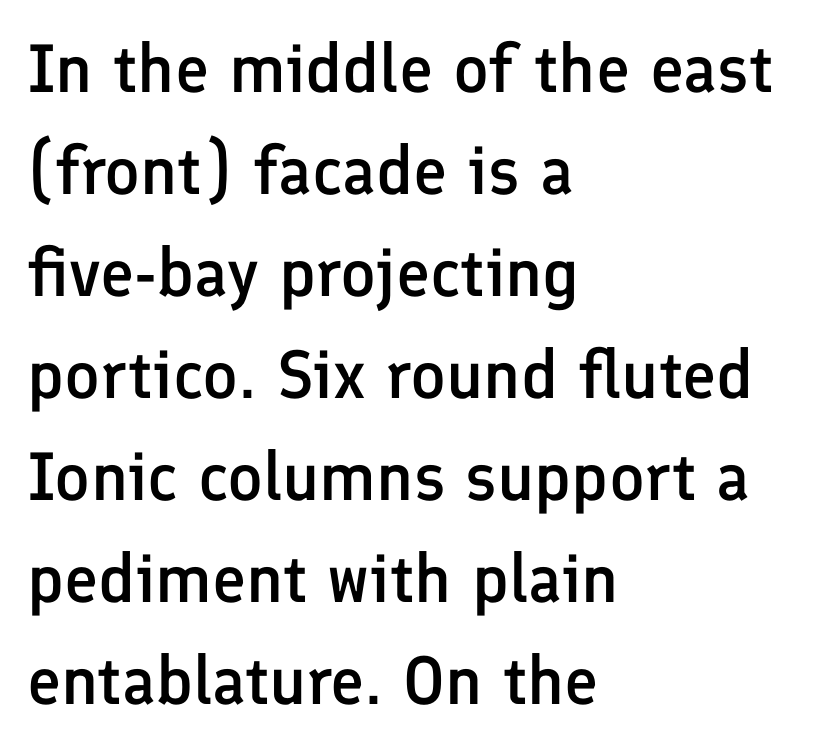
Does the lettering tilt? It doesn't — this is upright. Summary of weight: moderately heavy, a semibold. Any mark beneath the type? The region is blank. Each letter keeps its own natural width here, so spacing adapts to shape.
